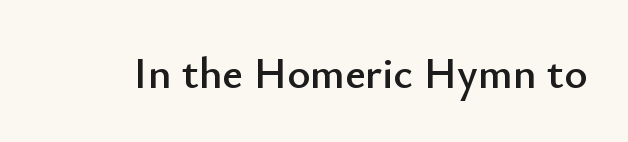
Q: Is the text italic (slanted)? A: No, it is upright.
Q: Is the typeface a serif or a sans-serif typeface? A: Sans-serif.
Q: Is the text underlined? A: No.
Q: Is the spacing between letters normal or unusually wide? A: Normal.
Q: Width (condensed, normal, or wide)? A: Normal.
Q: Stroke contrast? A: Low.
Q: x-height? A: Small.
Q: Monospaced? A: No.
